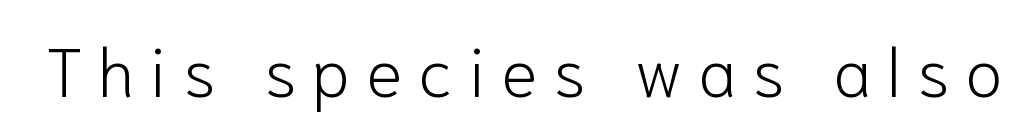
{"serif": "no", "italic": "no", "bold": "no", "weight": "light", "width": "normal", "stroke_contrast": "low", "x_height": "medium", "monospaced": "no", "underline": "no", "letter_spacing": "wide", "letter_spacing_em": 0.23, "glyph_px": 68}
